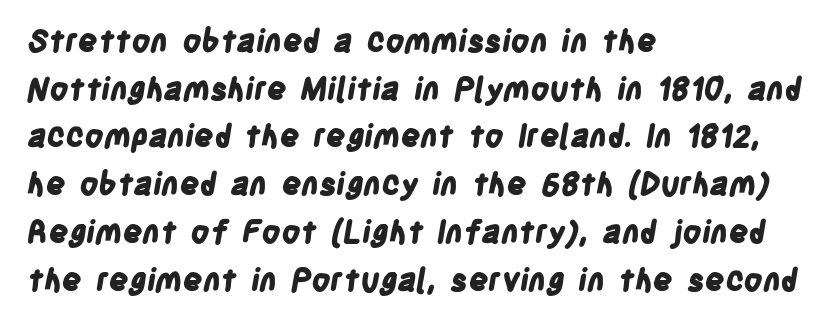
The image shows 31 px bold, condensed sans-serif type; set left-aligned, normal line spacing (1.54x), normal letter spacing, not underlined; low stroke contrast and a large x-height.
